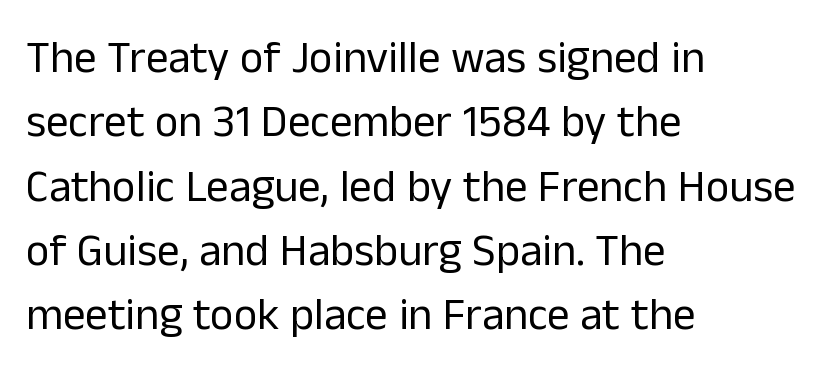
The image shows 45 px regular-weight sans-serif type, upright; set left-aligned, normal line spacing (1.43x), normal letter spacing, not underlined; low stroke contrast and a medium x-height.
